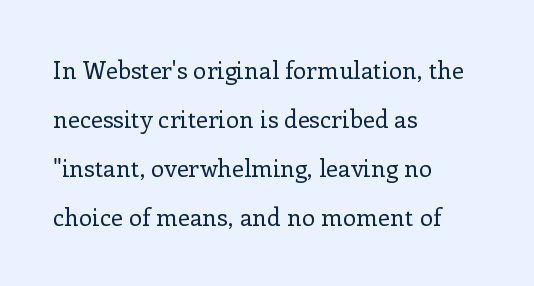
The image shows 24 px text type, upright; set left-aligned, loose line spacing (2.04x), normal letter spacing, not underlined.
